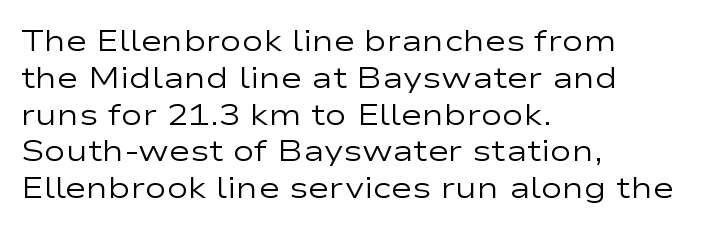
The image shows 29 px regular-weight, wide sans-serif type, upright; set left-aligned, normal line spacing (1.27x), normal letter spacing, not underlined; low stroke contrast and a medium x-height.
